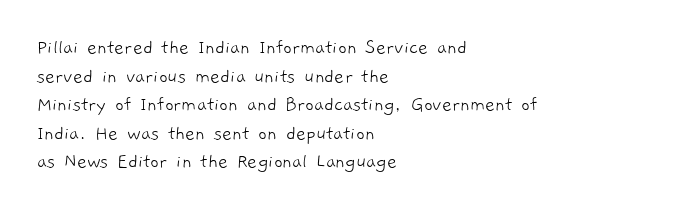
{"bold": "no", "underline": "no", "align": "left", "line_spacing": "normal", "line_spacing_ratio": 1.36, "letter_spacing": "normal", "letter_spacing_em": 0.0, "glyph_px": 21}
